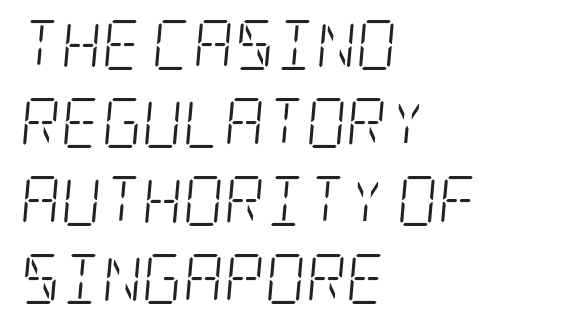
Whoever set this chose a conventional vertical rhythm. Classification — serif. Honestly, there is no underline to notice here at all. No extra tracking has been applied to these lines. Horizontally, the lines are justified to the leading edge only.
